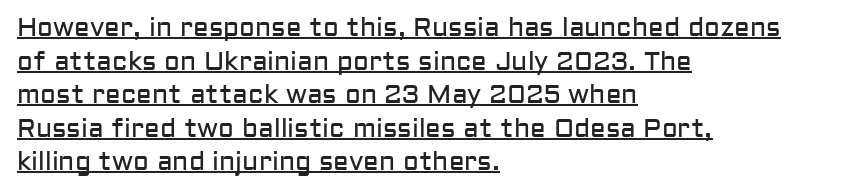
The image shows 26 px text type, upright; set left-aligned, normal line spacing (1.29x), normal letter spacing, underlined.
